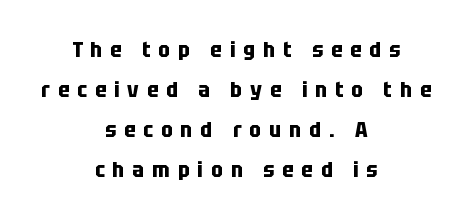
Q: Is the text bold? A: Yes.
Q: Is the text italic (slanted)? A: No, it is upright.
Q: Is the text underlined? A: No.
Q: How is the paragraph aligned? A: Centered.
Q: Is the spacing between letters normal or unusually wide? A: Unusually wide.
